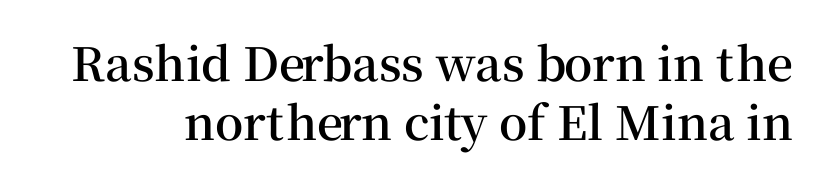
Q: Is the text bold? A: Semi-bold.
Q: Is the text italic (slanted)? A: No, it is upright.
Q: Is the typeface a serif or a sans-serif typeface? A: Serif.
Q: Is the text underlined? A: No.
Q: Is the spacing between letters normal or unusually wide? A: Normal.
Q: Is the spacing between lines tight, normal or loose? A: Normal.
Q: Width (condensed, normal, or wide)? A: Normal.
Q: Stroke contrast? A: Medium.
Q: x-height? A: Medium.
Q: Monospaced? A: No.
